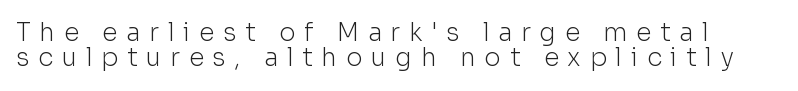
Q: Is the text bold? A: No.
Q: Is the text italic (slanted)? A: No, it is upright.
Q: Is the text underlined? A: No.
Q: Is the spacing between letters normal or unusually wide? A: Unusually wide.
Q: Is the spacing between lines tight, normal or loose? A: Tight.
